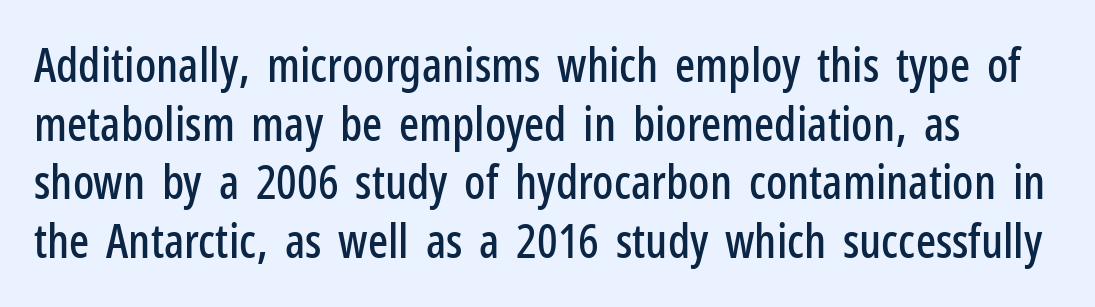
{"serif": "no", "italic": "no", "width": "condensed", "stroke_contrast": "low", "x_height": "medium", "monospaced": "no", "underline": "no", "line_spacing": "normal", "line_spacing_ratio": 1.25, "letter_spacing": "normal", "letter_spacing_em": 0.0, "glyph_px": 47}
